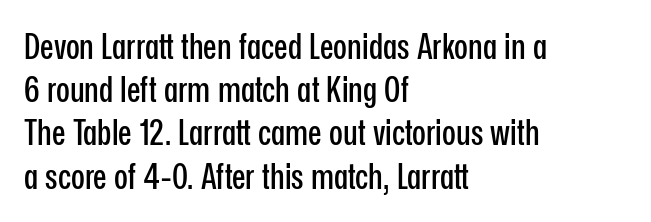
Q: Is the text italic (slanted)? A: No, it is upright.
Q: Is the typeface a serif or a sans-serif typeface? A: Sans-serif.
Q: Is the text underlined? A: No.
Q: How is the paragraph aligned? A: Left-aligned.
Q: Is the spacing between letters normal or unusually wide? A: Normal.
Q: Width (condensed, normal, or wide)? A: Condensed.
Q: Stroke contrast? A: Low.
Q: x-height? A: Medium.
Q: Monospaced? A: No.
